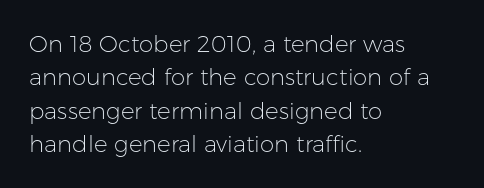
Q: Is the text bold? A: No.
Q: Is the text italic (slanted)? A: No, it is upright.
Q: Is the text underlined? A: No.
Q: How is the paragraph aligned? A: Left-aligned.
Q: Is the spacing between letters normal or unusually wide? A: Normal.
Q: Is the spacing between lines tight, normal or loose? A: Normal.
